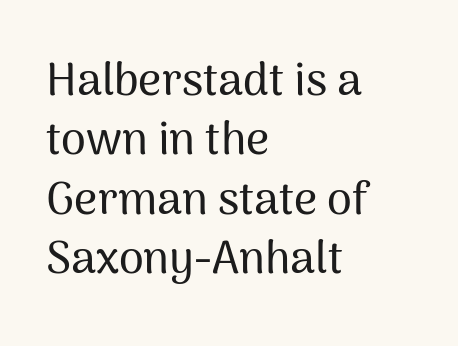
{"serif": "no", "italic": "no", "width": "normal", "stroke_contrast": "medium", "x_height": "medium", "monospaced": "no", "underline": "no", "align": "left", "line_spacing": "normal", "line_spacing_ratio": 1.32, "letter_spacing": "normal", "letter_spacing_em": 0.0, "glyph_px": 45}
